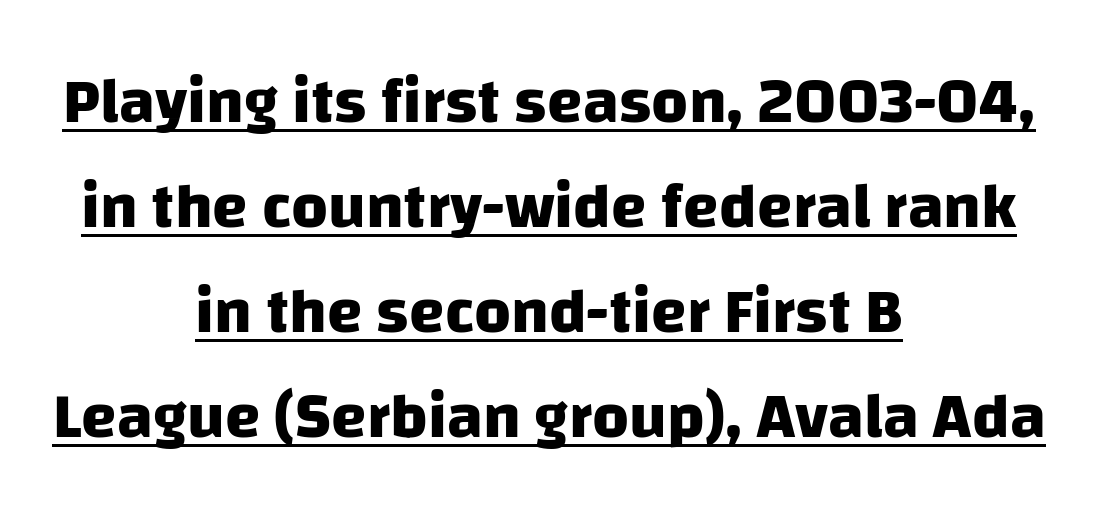
Q: Is the text bold? A: Yes.
Q: Is the typeface a serif or a sans-serif typeface? A: Sans-serif.
Q: Is the text underlined? A: Yes.
Q: How is the paragraph aligned? A: Centered.
Q: Is the spacing between letters normal or unusually wide? A: Normal.
Q: Is the spacing between lines tight, normal or loose? A: Normal.
Q: Width (condensed, normal, or wide)? A: Normal.
Q: Stroke contrast? A: Low.
Q: x-height? A: Large.
Q: Monospaced? A: No.
